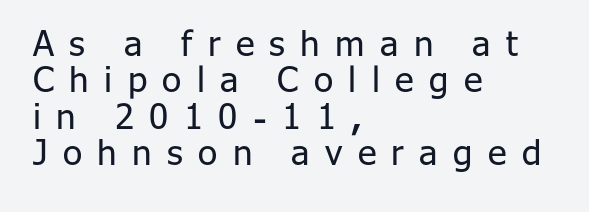
Q: Is the text bold? A: No.
Q: Is the text italic (slanted)? A: No, it is upright.
Q: Is the typeface a serif or a sans-serif typeface? A: Sans-serif.
Q: Is the text underlined? A: No.
Q: How is the paragraph aligned? A: Left-aligned.
Q: Is the spacing between letters normal or unusually wide? A: Unusually wide.
Q: Is the spacing between lines tight, normal or loose? A: Tight.
Q: Width (condensed, normal, or wide)? A: Normal.
Q: Stroke contrast? A: Low.
Q: x-height? A: Medium.
Q: Monospaced? A: No.
